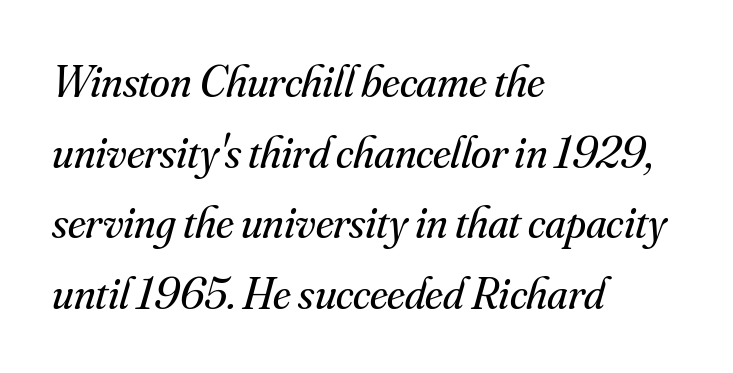
Q: Is the text bold? A: No.
Q: Is the text italic (slanted)? A: Yes, it leans right by about 16 degrees.
Q: Is the typeface a serif or a sans-serif typeface? A: Serif.
Q: Is the text underlined? A: No.
Q: How is the paragraph aligned? A: Left-aligned.
Q: Is the spacing between letters normal or unusually wide? A: Normal.
Q: Is the spacing between lines tight, normal or loose? A: Normal.
Q: Width (condensed, normal, or wide)? A: Normal.
Q: Stroke contrast? A: Medium.
Q: x-height? A: Small.
Q: Monospaced? A: No.
